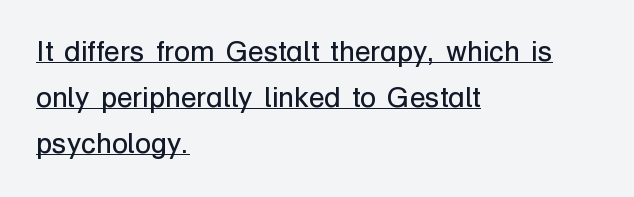
Q: Is the text bold? A: No.
Q: Is the text italic (slanted)? A: No, it is upright.
Q: Is the typeface a serif or a sans-serif typeface? A: Sans-serif.
Q: Is the text underlined? A: Yes.
Q: How is the paragraph aligned? A: Left-aligned.
Q: Is the spacing between letters normal or unusually wide? A: Normal.
Q: Is the spacing between lines tight, normal or loose? A: Normal.
Q: Width (condensed, normal, or wide)? A: Normal.
Q: Stroke contrast? A: Low.
Q: x-height? A: Medium.
Q: Monospaced? A: No.
